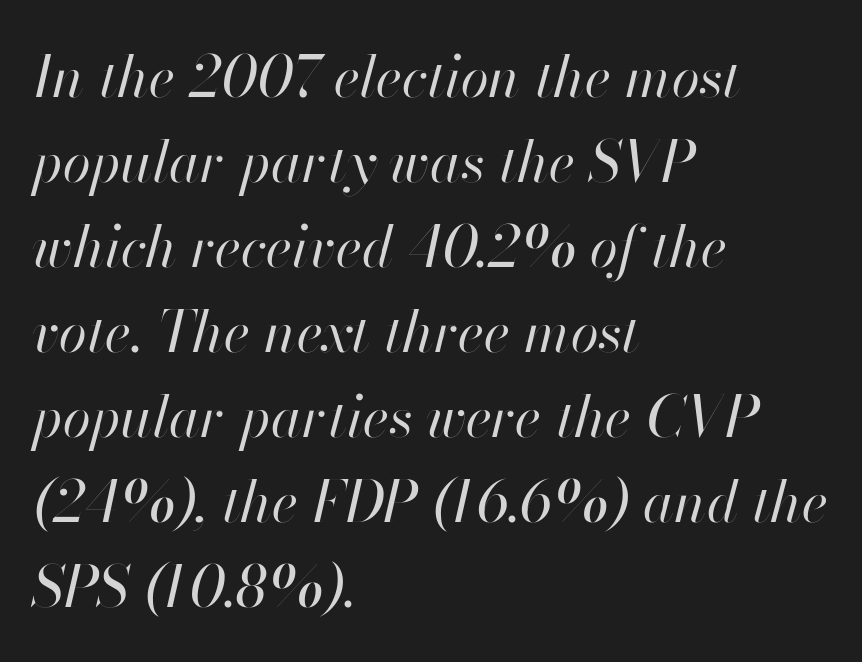
Stem width sits at or under what a default text font uses. Quick note: interline space is typical. The compositor pushed each line to the left boundary. This rendering features lettering with no underline. Standard letterfit; no display-style spreading of the glyphs. The passage shown leans; its letterforms are oblique.
